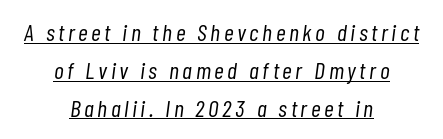
The image shows 24 px text type, italic (leaning right); set centered, normal line spacing (1.58x), underlined.
